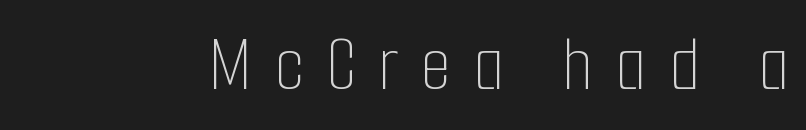
{"italic": "no", "bold": "no", "weight": "thin", "width": "condensed", "stroke_contrast": "low", "x_height": "medium", "monospaced": "no", "underline": "no", "letter_spacing": "wide", "letter_spacing_em": 0.28, "glyph_px": 79}
